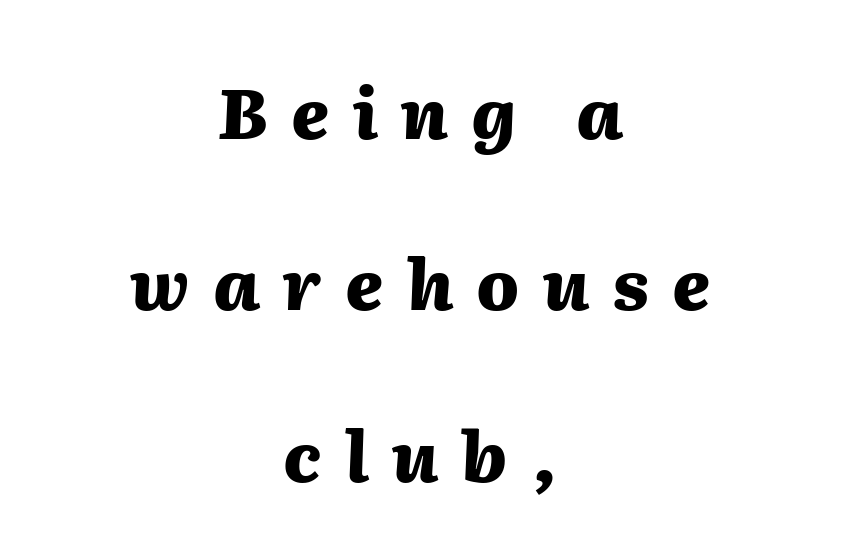
Think of a printed novel: that variable character pitch is what you see here. You can tell it's italic because the verticals aren't actually vertical. Caption: multi-line text, centered on the measure. Weight: bold. Underline: absent. Interline gaps are noticeably wide in this sample.
